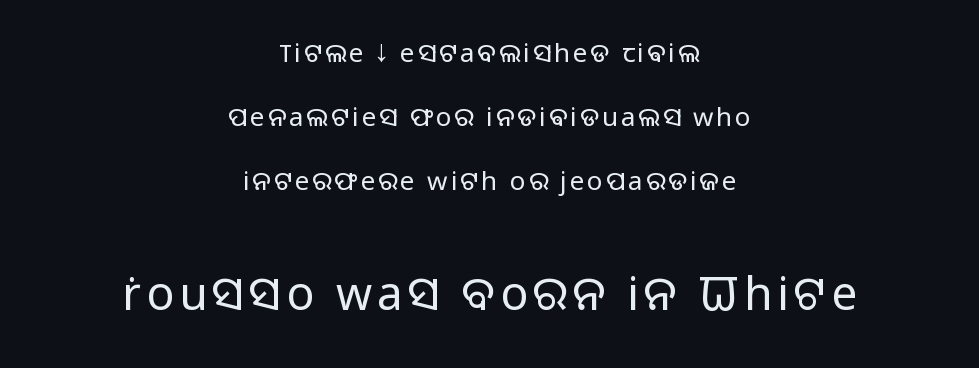
{"serif": "no", "italic": "no", "bold": "no", "weight": "light", "width": "normal", "stroke_contrast": "low", "x_height": "medium", "monospaced": "no", "underline": "no", "align": "center", "line_spacing": "loose", "line_spacing_ratio": 2.47, "larger_block": "second", "size_ratio": 1.77, "glyph_px": 46}
